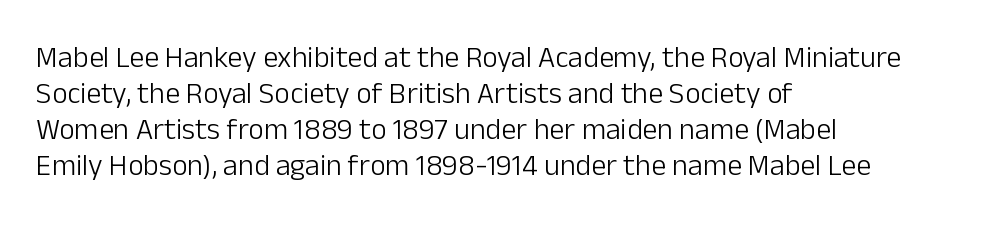
{"serif": "no", "italic": "no", "bold": "no", "weight": "light", "width": "normal", "stroke_contrast": "low", "x_height": "medium", "monospaced": "no", "underline": "no", "align": "left", "line_spacing_ratio": 1.2, "letter_spacing": "normal", "letter_spacing_em": 0.0, "glyph_px": 30}
